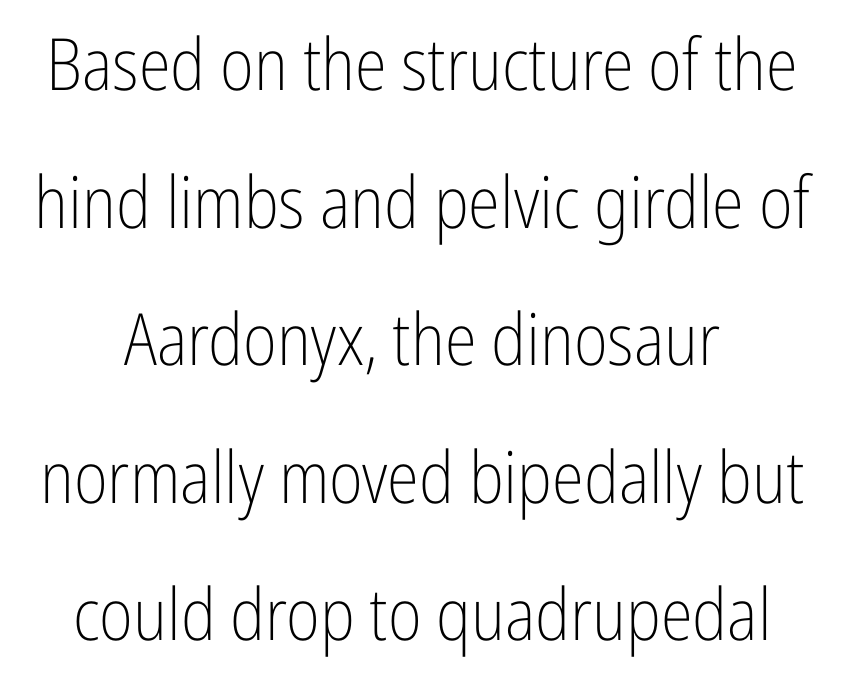
{"serif": "no", "italic": "no", "bold": "no", "weight": "light", "width": "condensed", "stroke_contrast": "low", "x_height": "medium", "monospaced": "no", "underline": "no", "align": "center", "line_spacing": "loose", "line_spacing_ratio": 1.91, "letter_spacing": "normal", "letter_spacing_em": 0.0, "glyph_px": 72}
